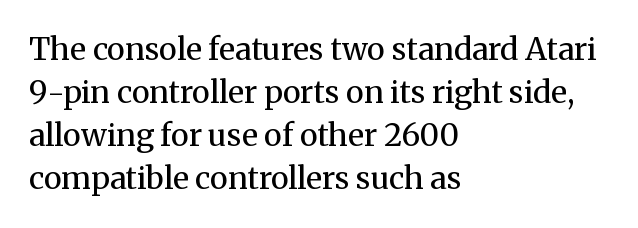
The image shows 31 px regular-weight serif type, upright; set left-aligned, normal line spacing (1.39x), normal letter spacing, not underlined; medium stroke contrast and a medium x-height.
